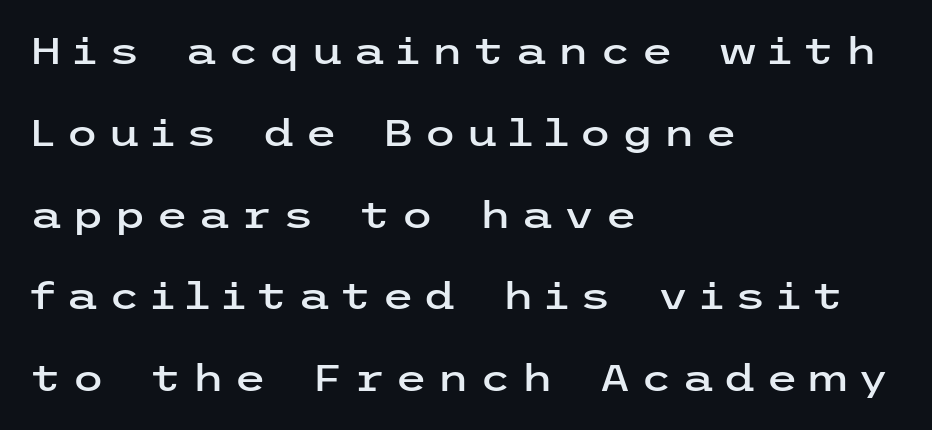
Q: Is the text italic (slanted)? A: No, it is upright.
Q: Is the typeface a serif or a sans-serif typeface? A: Sans-serif.
Q: Is the text underlined? A: No.
Q: How is the paragraph aligned? A: Left-aligned.
Q: Is the spacing between letters normal or unusually wide? A: Unusually wide.
Q: Is the spacing between lines tight, normal or loose? A: Loose.
Q: Width (condensed, normal, or wide)? A: Wide.
Q: Stroke contrast? A: Low.
Q: x-height? A: Medium.
